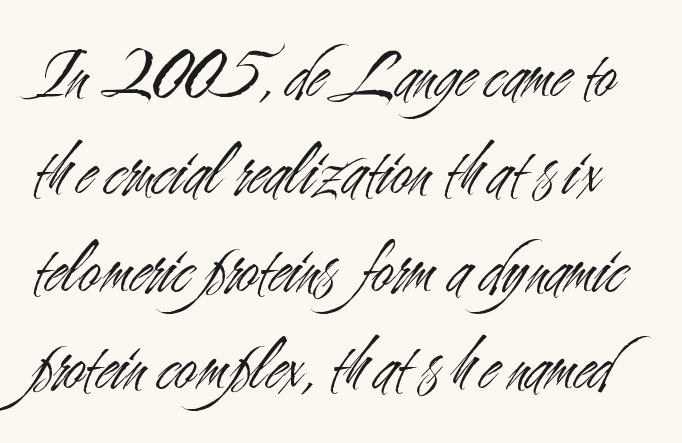
Each stroke keeps to a modest, everyday thickness or less. The letterforms sit shoulder to shoulder at normal distance. Character widths vary here, with narrow letters taking less room than wide ones. Notice how descenders clear the ascenders below comfortably — that's standard leading.
